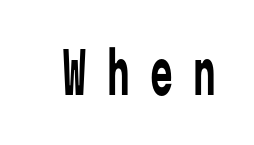
The image shows 57 px regular-weight, condensed sans-serif type, upright, monospaced; set unusually wide letter spacing (+0.36 em), not underlined; low stroke contrast and a medium x-height.
